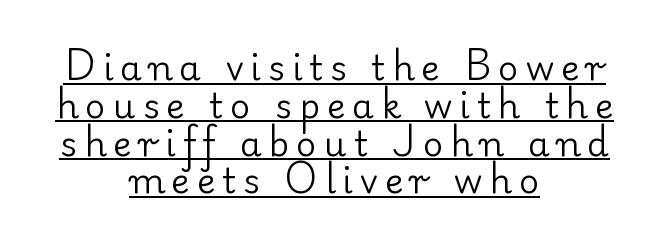
Q: Is the text bold? A: No.
Q: Is the text italic (slanted)? A: No, it is upright.
Q: Is the typeface a serif or a sans-serif typeface? A: Serif.
Q: Is the text underlined? A: Yes.
Q: How is the paragraph aligned? A: Centered.
Q: Is the spacing between letters normal or unusually wide? A: Unusually wide.
Q: Is the spacing between lines tight, normal or loose? A: Tight.
Q: Width (condensed, normal, or wide)? A: Normal.
Q: Stroke contrast? A: Low.
Q: x-height? A: Small.
Q: Monospaced? A: No.
